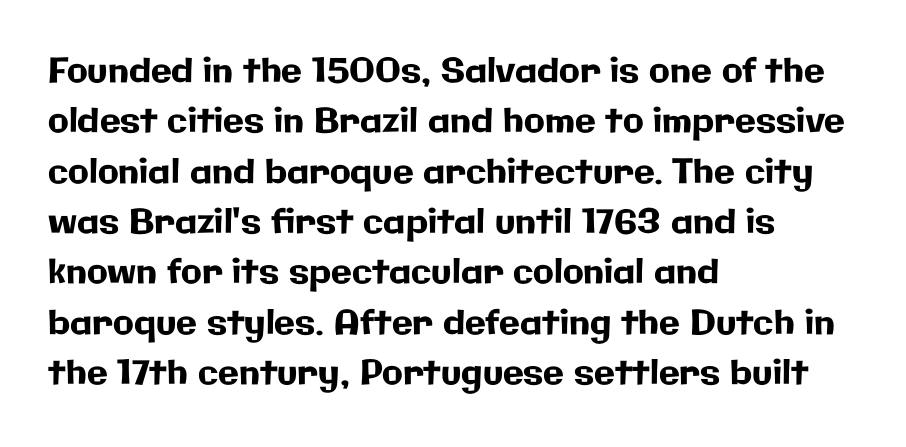
The glyphs in this specimen are sans serif. These lines stack with their left ends in a neat column. Clear beneath every line of the passage. This is roman type, the default non-slanted kind.
